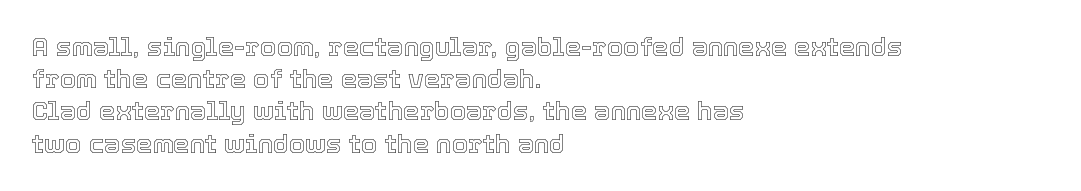
Q: Is the text italic (slanted)? A: No, it is upright.
Q: Is the text underlined? A: No.
Q: How is the paragraph aligned? A: Left-aligned.
Q: Is the spacing between letters normal or unusually wide? A: Normal.
